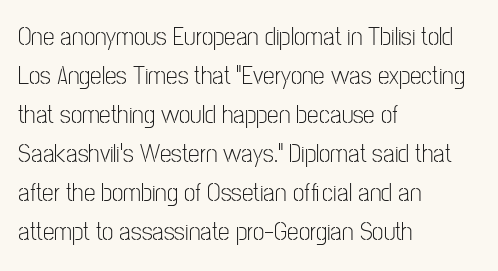
Q: Is the text bold? A: No.
Q: Is the text italic (slanted)? A: No, it is upright.
Q: Is the text underlined? A: No.
Q: How is the paragraph aligned? A: Left-aligned.
Q: Is the spacing between letters normal or unusually wide? A: Normal.
Q: Is the spacing between lines tight, normal or loose? A: Normal.
